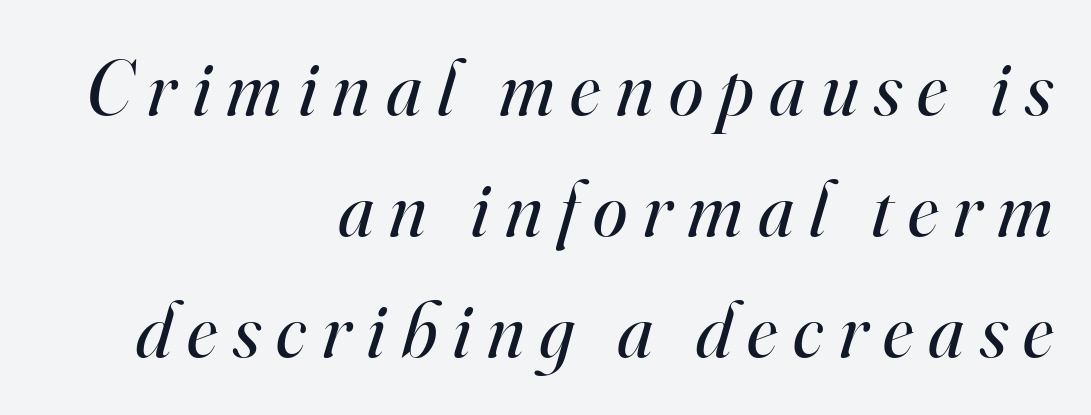
Q: Is the text bold? A: No.
Q: Is the text italic (slanted)? A: Yes, it leans right by about 16 degrees.
Q: Is the typeface a serif or a sans-serif typeface? A: Serif.
Q: Is the text underlined? A: No.
Q: How is the paragraph aligned? A: Right-aligned.
Q: Is the spacing between letters normal or unusually wide? A: Unusually wide.
Q: Is the spacing between lines tight, normal or loose? A: Normal.
Q: Width (condensed, normal, or wide)? A: Normal.
Q: Stroke contrast? A: High.
Q: x-height? A: Small.
Q: Monospaced? A: No.
